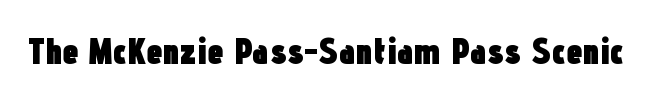
Standard letterfit; no display-style spreading of the glyphs. The passage shown is typed in a proportional face where columns would drift. You can tell it's not italic because the verticals are truly vertical. Typographic density is high because the face is bold.
